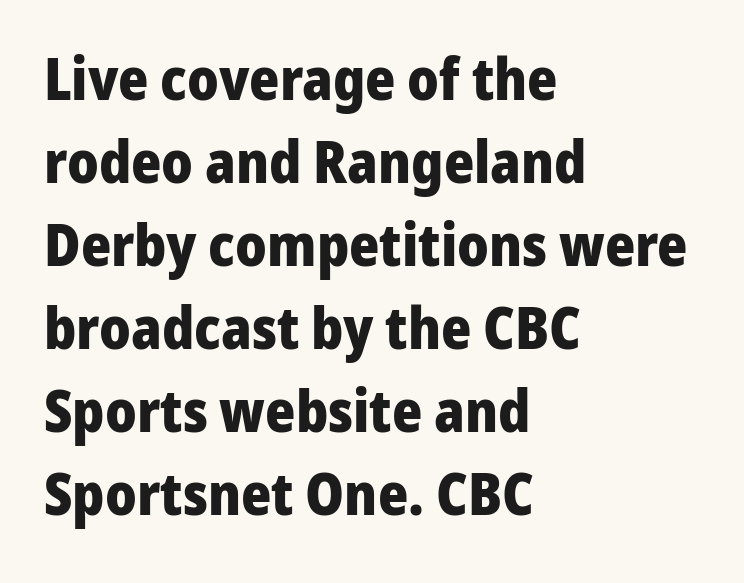
{"serif": "no", "italic": "no", "bold": "yes", "weight": "heavy", "width": "normal", "stroke_contrast": "low", "x_height": "medium", "monospaced": "no", "underline": "no", "align": "left", "line_spacing": "normal", "line_spacing_ratio": 1.43, "letter_spacing": "normal", "letter_spacing_em": 0.0, "glyph_px": 58}
